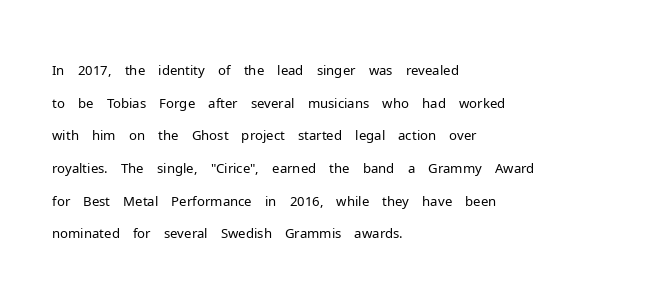
The image shows 27 px text type, upright; set left-aligned, line spacing 1.21x, normal letter spacing, not underlined.
